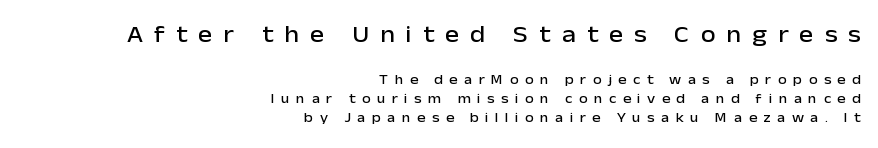
Q: Is the text italic (slanted)? A: No, it is upright.
Q: Is the text underlined? A: No.
Q: How is the paragraph aligned? A: Right-aligned.
Q: Is the spacing between letters normal or unusually wide? A: Unusually wide.
Q: Is the spacing between lines tight, normal or loose? A: Normal.
Q: Which block of text is set in a larger size, the first (top) or the second (bottom)? A: The first (top) one.
